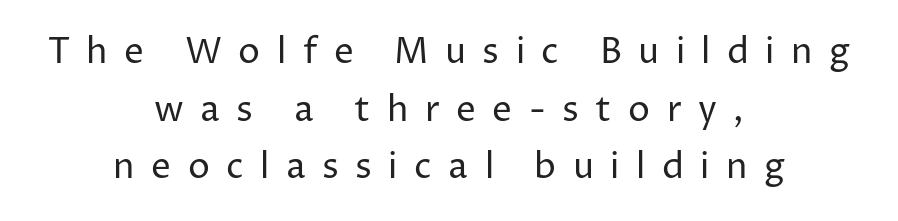
Q: Is the text bold? A: No.
Q: Is the text italic (slanted)? A: No, it is upright.
Q: Is the typeface a serif or a sans-serif typeface? A: Sans-serif.
Q: Is the text underlined? A: No.
Q: How is the paragraph aligned? A: Centered.
Q: Is the spacing between letters normal or unusually wide? A: Unusually wide.
Q: Is the spacing between lines tight, normal or loose? A: Normal.
Q: Width (condensed, normal, or wide)? A: Normal.
Q: Stroke contrast? A: Low.
Q: x-height? A: Medium.
Q: Monospaced? A: No.
